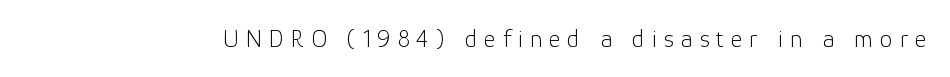
The image shows 25 px text type, upright; set unusually wide letter spacing (+0.28 em), not underlined.
